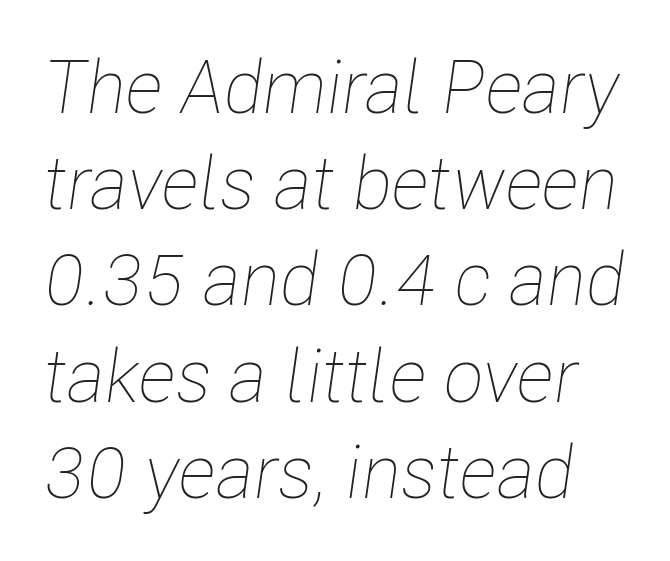
Is the type slanted? Yes — the strokes lean at a clear angle. Heft: none added — not bold. The tracking reads as untouched default to a designer's eye. Rule under the text: the space is simply empty. Normally led — the rows are evenly, conventionally spaced.
